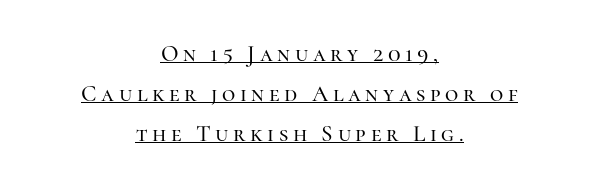
Q: Is the text italic (slanted)? A: No, it is upright.
Q: Is the text underlined? A: Yes.
Q: How is the paragraph aligned? A: Centered.
Q: Is the spacing between letters normal or unusually wide? A: Unusually wide.
